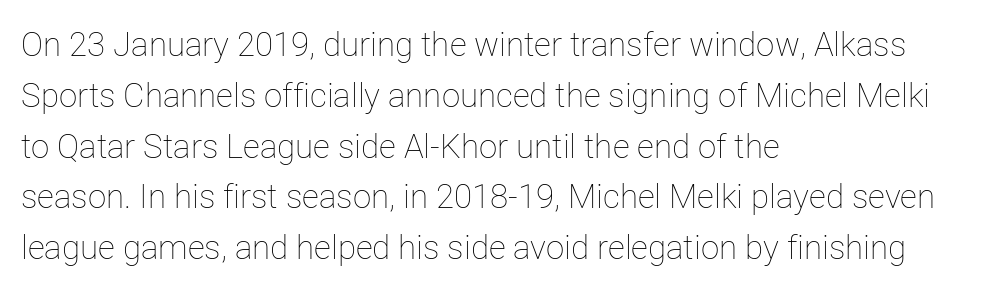
{"italic": "no", "bold": "no", "weight": "thin", "width": "normal", "stroke_contrast": "low", "x_height": "medium", "monospaced": "no", "underline": "no", "align": "left", "line_spacing": "normal", "line_spacing_ratio": 1.54, "letter_spacing": "normal", "letter_spacing_em": 0.0, "glyph_px": 33}
